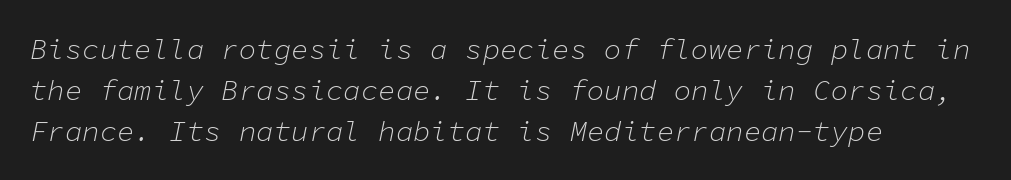
The image shows 29 px light type, italic (leaning right), monospaced; set left-aligned, normal line spacing (1.42x), normal letter spacing, not underlined; low stroke contrast and a medium x-height.
